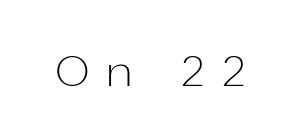
The image shows 43 px light sans-serif type, upright; set unusually wide letter spacing (+0.43 em), not underlined; low stroke contrast and a medium x-height.
